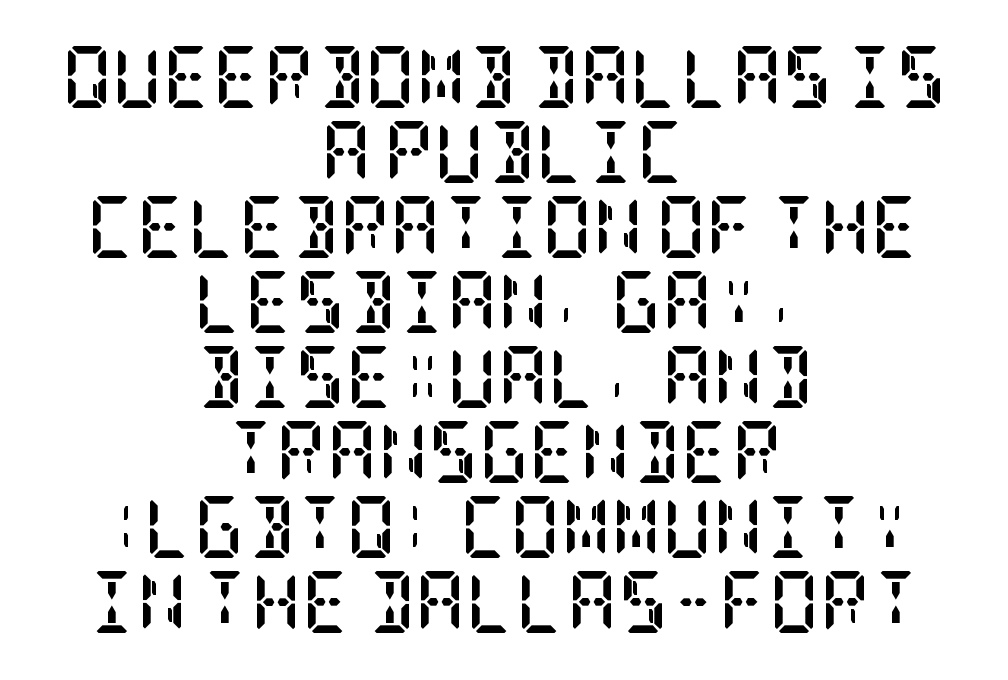
Q: Is the text bold? A: Yes.
Q: Is the text italic (slanted)? A: No, it is upright.
Q: Is the typeface a serif or a sans-serif typeface? A: Serif.
Q: Is the text underlined? A: No.
Q: How is the paragraph aligned? A: Centered.
Q: Is the spacing between letters normal or unusually wide? A: Normal.
Q: Width (condensed, normal, or wide)? A: Condensed.
Q: Stroke contrast? A: Low.
Q: x-height? A: Large.
